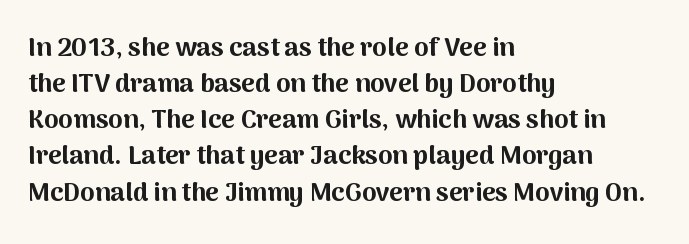
Q: Is the text bold? A: Yes.
Q: Is the text italic (slanted)? A: No, it is upright.
Q: Is the text underlined? A: No.
Q: How is the paragraph aligned? A: Left-aligned.
Q: Is the spacing between letters normal or unusually wide? A: Normal.
Q: Is the spacing between lines tight, normal or loose? A: Normal.
